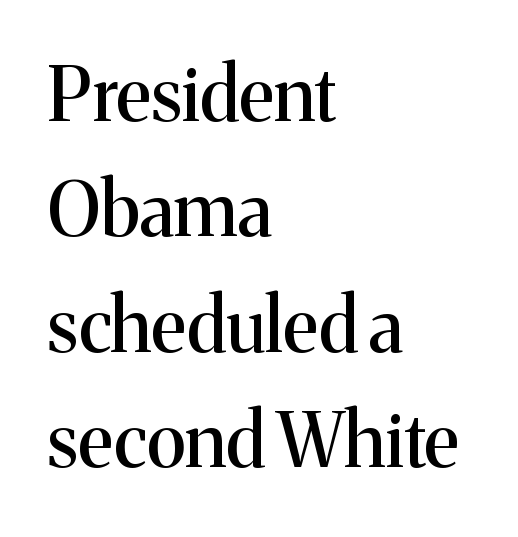
The image shows 74 px serif type, upright; set left-aligned, normal line spacing (1.56x), normal letter spacing, not underlined; medium stroke contrast and a medium x-height.
